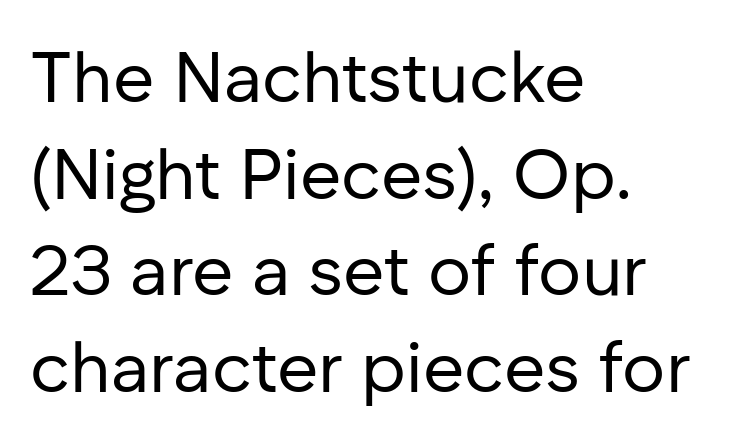
Q: Is the text bold? A: No.
Q: Is the text italic (slanted)? A: No, it is upright.
Q: Is the typeface a serif or a sans-serif typeface? A: Sans-serif.
Q: Is the text underlined? A: No.
Q: How is the paragraph aligned? A: Left-aligned.
Q: Is the spacing between letters normal or unusually wide? A: Normal.
Q: Is the spacing between lines tight, normal or loose? A: Normal.
Q: Width (condensed, normal, or wide)? A: Normal.
Q: Stroke contrast? A: Low.
Q: x-height? A: Medium.
Q: Monospaced? A: No.
